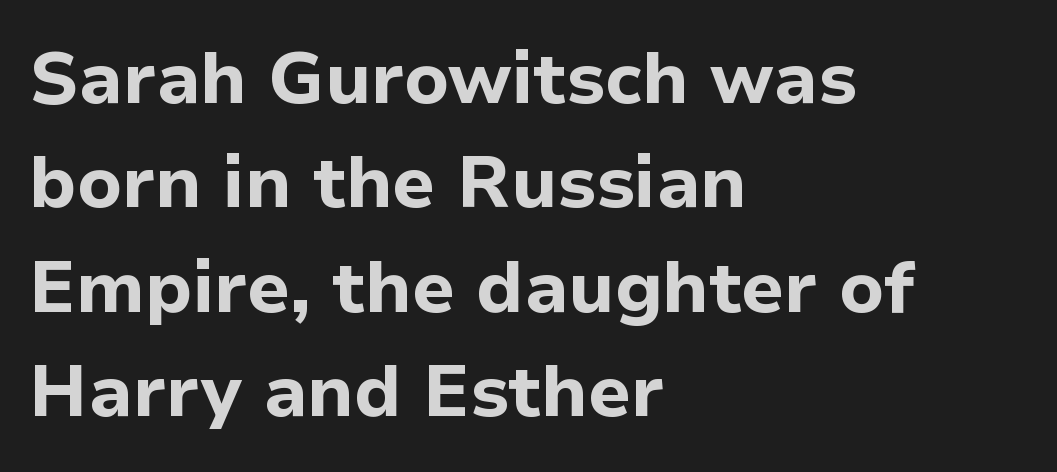
Q: Is the text bold? A: Yes.
Q: Is the text italic (slanted)? A: No, it is upright.
Q: Is the typeface a serif or a sans-serif typeface? A: Sans-serif.
Q: Is the text underlined? A: No.
Q: How is the paragraph aligned? A: Left-aligned.
Q: Is the spacing between letters normal or unusually wide? A: Normal.
Q: Is the spacing between lines tight, normal or loose? A: Normal.
Q: Width (condensed, normal, or wide)? A: Normal.
Q: Stroke contrast? A: Low.
Q: x-height? A: Medium.
Q: Monospaced? A: No.
